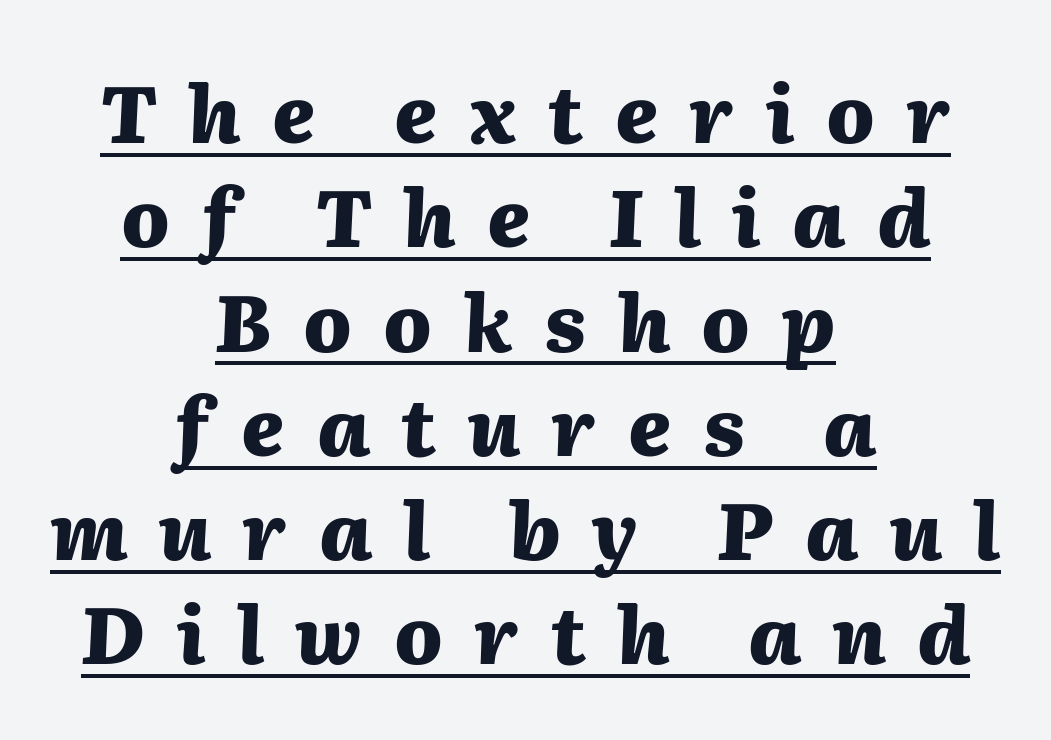
{"italic": "yes", "lean": "right", "slant_degrees": 2, "bold": "yes", "weight": "heavy", "width": "normal", "stroke_contrast": "medium", "x_height": "medium", "monospaced": "no", "underline": "yes", "align": "center", "line_spacing": "normal", "line_spacing_ratio": 1.32, "letter_spacing": "wide", "letter_spacing_em": 0.4, "glyph_px": 79}
